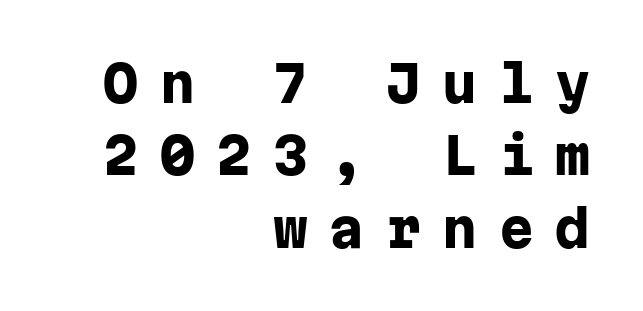
The image shows 50 px heavy sans-serif type, upright, monospaced; set right-aligned, normal line spacing (1.45x), unusually wide letter spacing (+0.43 em), not underlined; low stroke contrast and a medium x-height.
